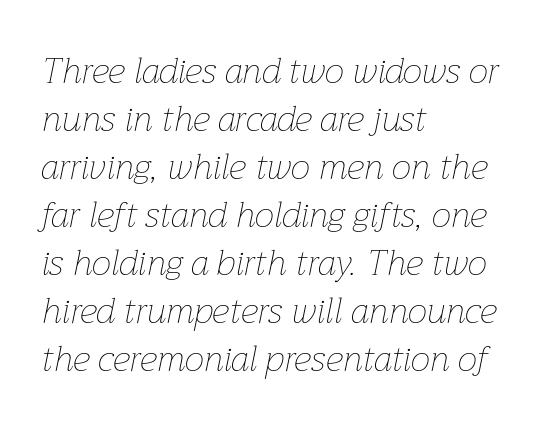
Slant detected: the letters are inclined. Is the letter spacing exaggerated? No — it looks like the ordinary default. Vertical stems look standard width or narrower in stroke. Evenly set lines give the paragraph a standard silhouette.
